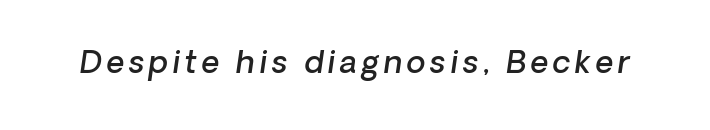
The image shows 31 px semibold type, italic (leaning right); set not underlined; low stroke contrast and a medium x-height.
